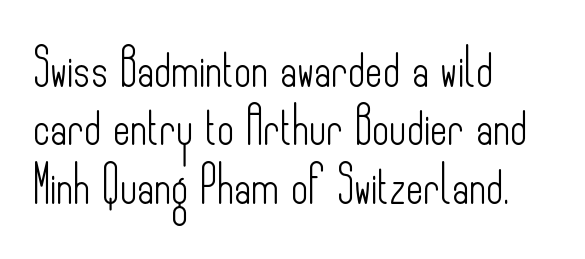
The font is comparable to plain body text, perhaps lighter. A roman cut, with each character standing at attention. Do the characters align in a grid? No, the font is proportional. Beneath every word, the page is bare. Standard letterfit; no display-style spreading of the glyphs. Where is the straight margin? On the left.
